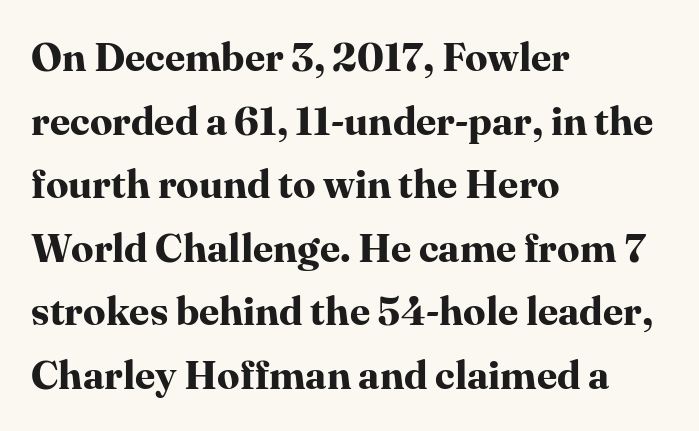
The image shows 40 px bold serif type, upright; set left-aligned, normal line spacing (1.59x), normal letter spacing, not underlined; high stroke contrast and a medium x-height.
